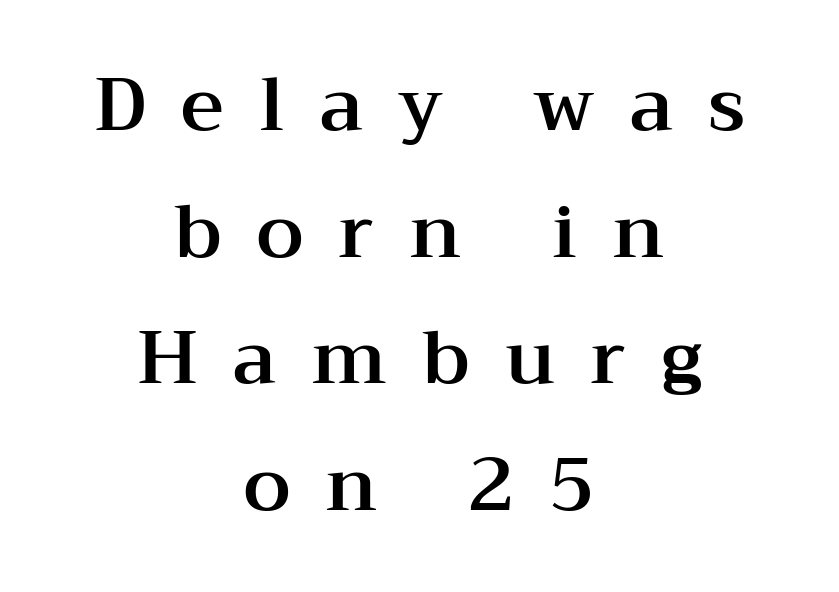
Horizontal alignment here is central, giving a formal, balanced look. Stroke terminals: seriffed. No italicization has been applied; the sample stays upright. If you measured baseline to baseline, you'd find a middling distance. Varying glyph widths throughout — classic text-font behaviour. The horizontal fit of the characters is loose and conspicuously gappy.
